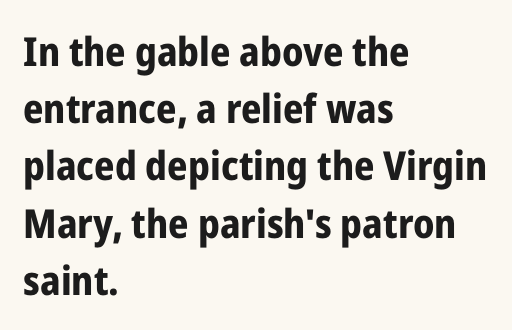
Q: Is the text bold? A: Yes.
Q: Is the text italic (slanted)? A: No, it is upright.
Q: Is the typeface a serif or a sans-serif typeface? A: Sans-serif.
Q: Is the text underlined? A: No.
Q: How is the paragraph aligned? A: Left-aligned.
Q: Is the spacing between letters normal or unusually wide? A: Normal.
Q: Is the spacing between lines tight, normal or loose? A: Normal.
Q: Width (condensed, normal, or wide)? A: Condensed.
Q: Stroke contrast? A: Low.
Q: x-height? A: Medium.
Q: Monospaced? A: No.
